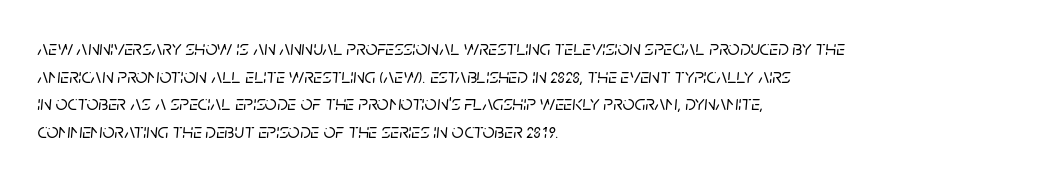
{"italic": "yes", "lean": "right", "slant_degrees": 5, "underline": "no", "align": "left", "line_spacing": "normal", "line_spacing_ratio": 1.32, "letter_spacing": "normal", "letter_spacing_em": 0.0, "glyph_px": 21}
